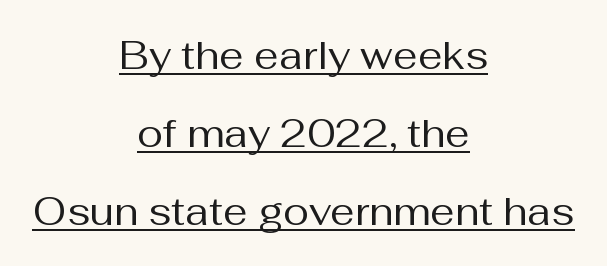
The image shows 39 px regular-weight sans-serif type, upright; set centered, loose line spacing (2.0x), normal letter spacing, underlined; medium stroke contrast and a medium x-height.
